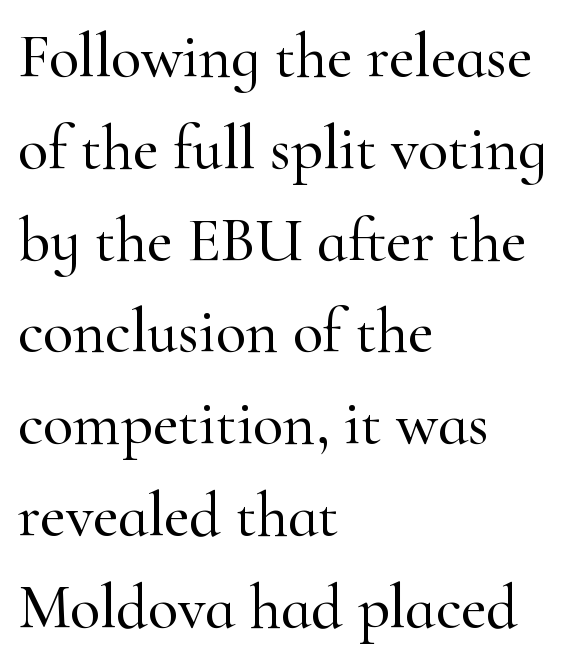
{"serif": "yes", "italic": "no", "width": "normal", "stroke_contrast": "high", "x_height": "small", "monospaced": "no", "underline": "no", "align": "left", "line_spacing": "normal", "line_spacing_ratio": 1.48, "letter_spacing": "normal", "letter_spacing_em": 0.0, "glyph_px": 62}
